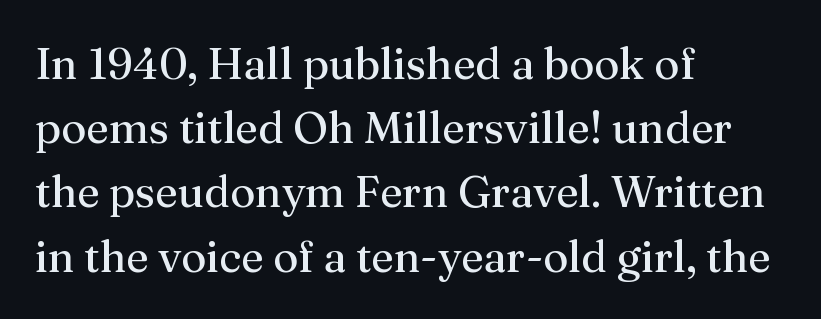
Compared with typical body copy, the letter spacing here is the same. Decoration check: the copy has no underline. The ragged edge is on the right, which tells us the setting is flush left. The block of text has a typical density, with ordinary space between rows. Stroke mass is kept to a normal reading level or below.
